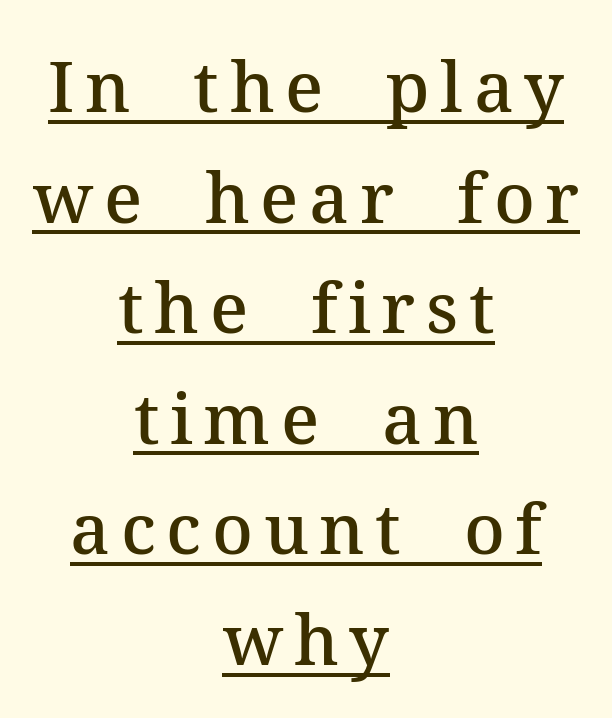
A student would call this center alignment; a typographer would say set centered. Weight: semibold (demi). Each line of the rendering has a horizontal stroke beneath the glyphs. Small tapered or slab feet sit at the stroke ends, so this counts as serif. These lines are rendered in a variable-pitch font.
